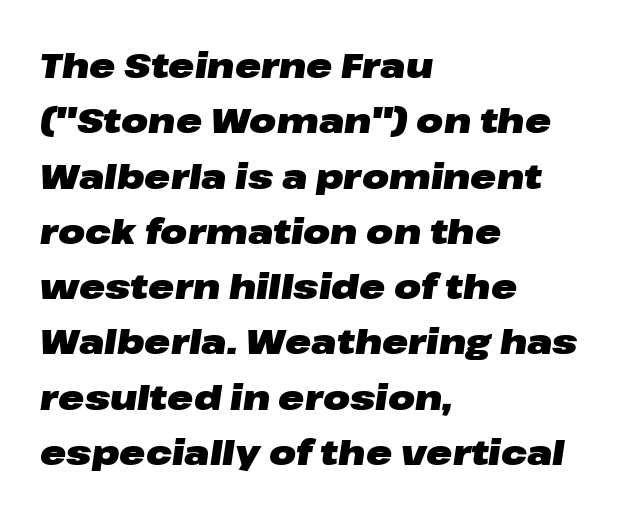
The image shows 35 px heavy, wide type, italic (leaning right); set left-aligned, normal line spacing (1.58x), normal letter spacing, not underlined; low stroke contrast and a medium x-height.
